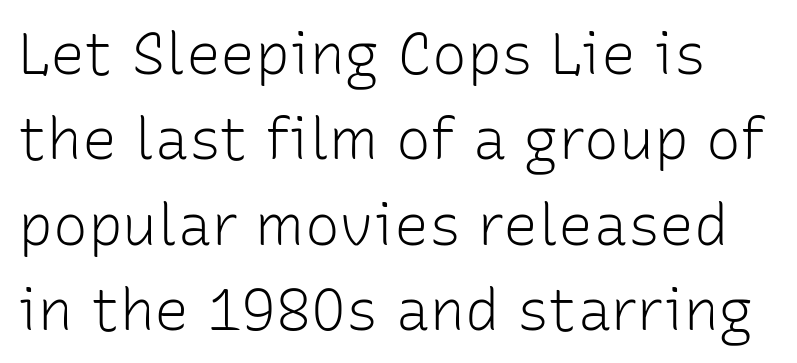
{"serif": "no", "italic": "no", "bold": "no", "weight": "light", "width": "normal", "stroke_contrast": "low", "x_height": "medium", "monospaced": "no", "underline": "no", "line_spacing": "normal", "line_spacing_ratio": 1.47, "letter_spacing": "normal", "letter_spacing_em": 0.0, "glyph_px": 58}
